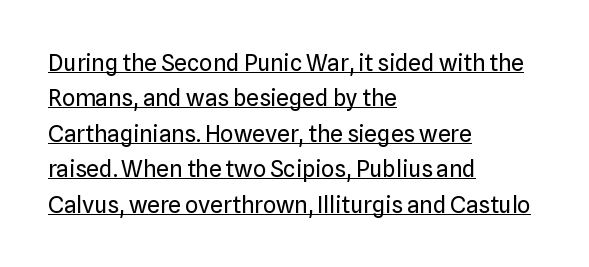
{"italic": "no", "bold": "no", "underline": "yes", "align": "left", "line_spacing": "normal", "line_spacing_ratio": 1.54, "letter_spacing": "normal", "letter_spacing_em": 0.0, "glyph_px": 23}
